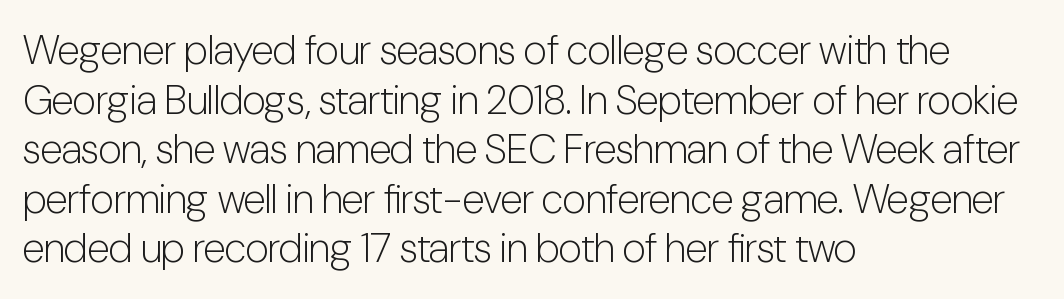
Q: Is the text bold? A: No.
Q: Is the text italic (slanted)? A: No, it is upright.
Q: Is the typeface a serif or a sans-serif typeface? A: Sans-serif.
Q: Is the text underlined? A: No.
Q: How is the paragraph aligned? A: Left-aligned.
Q: Is the spacing between letters normal or unusually wide? A: Normal.
Q: Width (condensed, normal, or wide)? A: Condensed.
Q: Stroke contrast? A: Low.
Q: x-height? A: Medium.
Q: Monospaced? A: No.
